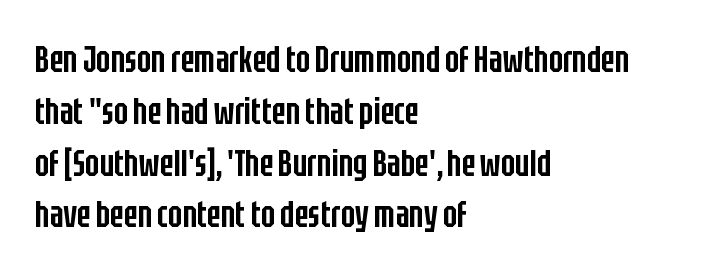
The letters sit at their default tracking, neither squeezed nor spread. Unlike a traditional serif, this face leaves its strokes unadorned. Weight: semibold (demi). Evenly set lines give the paragraph a standard silhouette.
